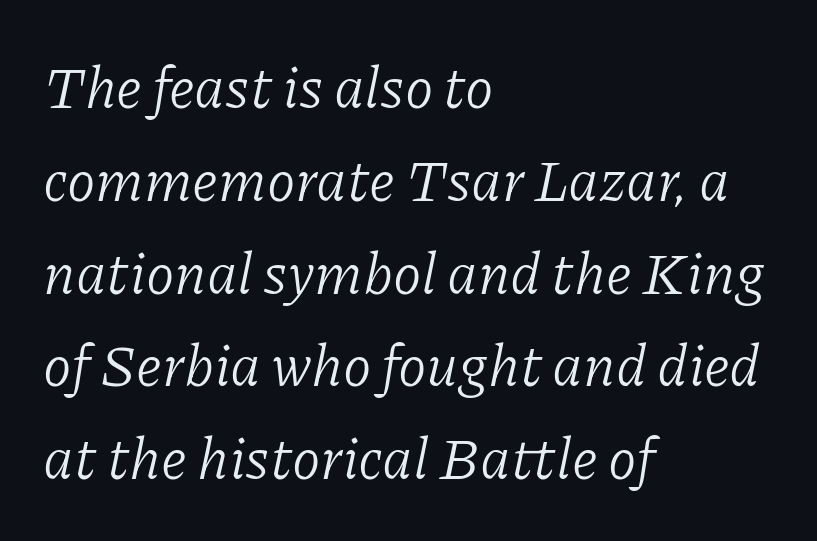
The line texture is even and compact thanks to regular tracking. Any mark beneath the type? The region is blank. Stem width sits at or under what a default text font uses. Do the characters align in a grid? No, the font is proportional.
